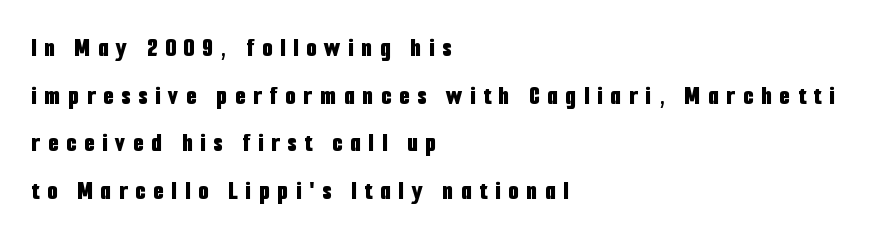
{"italic": "no", "bold": "yes", "underline": "no", "align": "left", "line_spacing_ratio": 1.76, "letter_spacing": "wide", "letter_spacing_em": 0.29, "glyph_px": 27}
